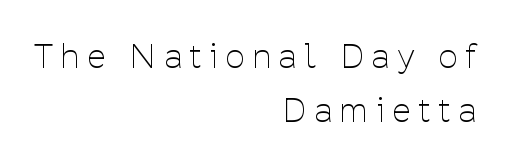
{"serif": "no", "italic": "no", "bold": "no", "weight": "thin", "width": "condensed", "stroke_contrast": "low", "x_height": "medium", "monospaced": "no", "underline": "no", "align": "right", "line_spacing": "normal", "line_spacing_ratio": 1.65, "letter_spacing": "wide", "letter_spacing_em": 0.26, "glyph_px": 33}
